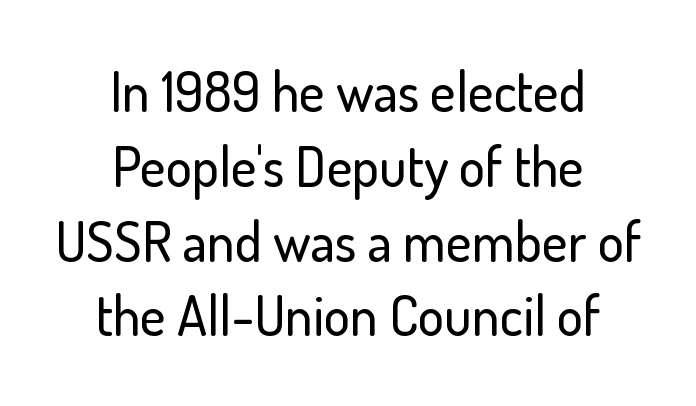
{"serif": "no", "italic": "no", "width": "normal", "stroke_contrast": "low", "x_height": "small", "monospaced": "no", "underline": "no", "align": "center", "line_spacing": "normal", "line_spacing_ratio": 1.36, "letter_spacing": "normal", "letter_spacing_em": 0.0, "glyph_px": 55}
